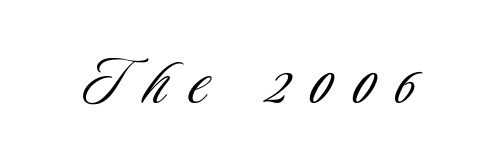
{"serif": "no", "bold": "no", "weight": "light", "width": "condensed", "stroke_contrast": "low", "x_height": "small", "monospaced": "no", "underline": "no", "letter_spacing": "wide", "letter_spacing_em": 0.29, "glyph_px": 77}
